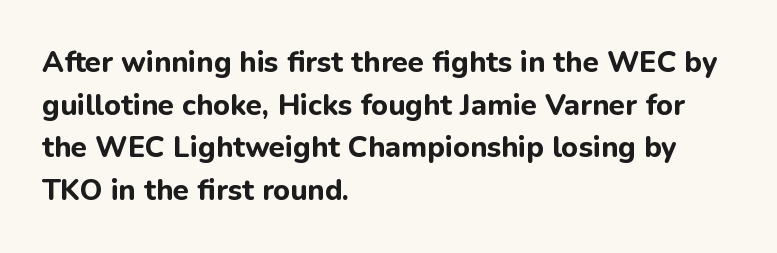
{"serif": "no", "italic": "no", "bold": "yes", "weight": "bold", "width": "normal", "stroke_contrast": "low", "x_height": "medium", "monospaced": "no", "underline": "no", "align": "left", "line_spacing": "normal", "line_spacing_ratio": 1.47, "letter_spacing": "normal", "letter_spacing_em": 0.0, "glyph_px": 29}
